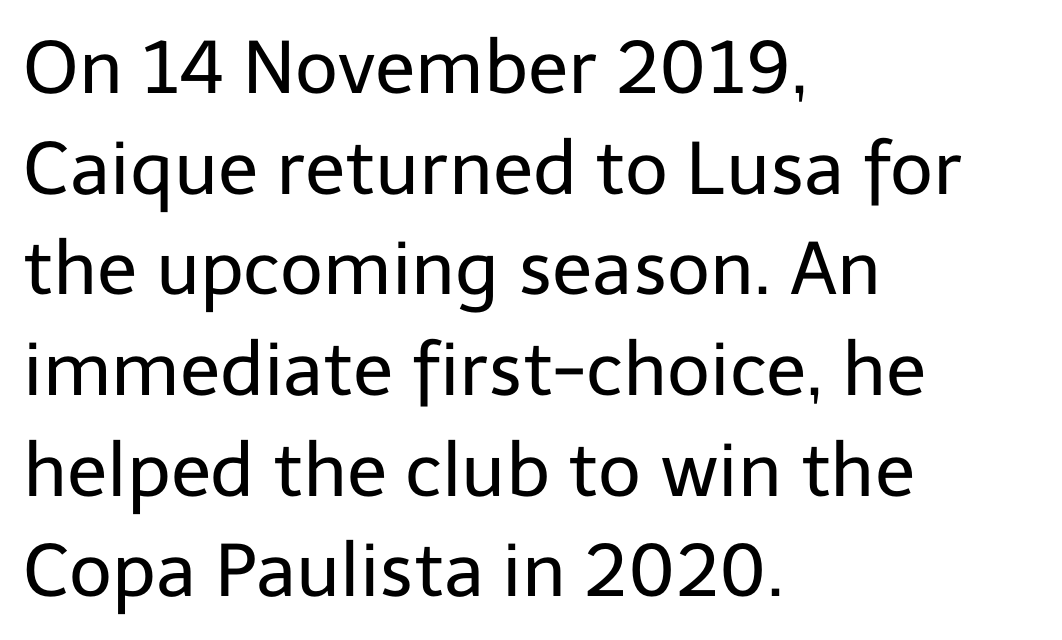
{"serif": "no", "italic": "no", "bold": "no", "weight": "regular", "width": "normal", "stroke_contrast": "low", "x_height": "medium", "monospaced": "no", "underline": "no", "align": "left", "line_spacing": "normal", "line_spacing_ratio": 1.36, "letter_spacing": "normal", "letter_spacing_em": 0.0, "glyph_px": 74}
